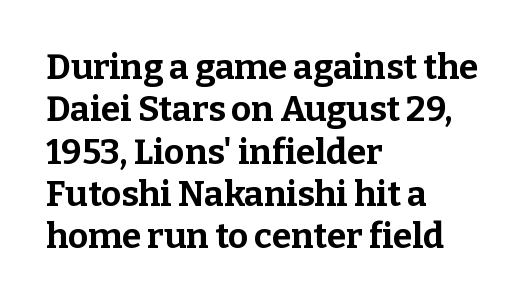
Q: Is the text bold? A: Yes.
Q: Is the text italic (slanted)? A: No, it is upright.
Q: Is the typeface a serif or a sans-serif typeface? A: Serif.
Q: Is the text underlined? A: No.
Q: How is the paragraph aligned? A: Left-aligned.
Q: Is the spacing between letters normal or unusually wide? A: Normal.
Q: Width (condensed, normal, or wide)? A: Normal.
Q: Stroke contrast? A: Low.
Q: x-height? A: Medium.
Q: Monospaced? A: No.
